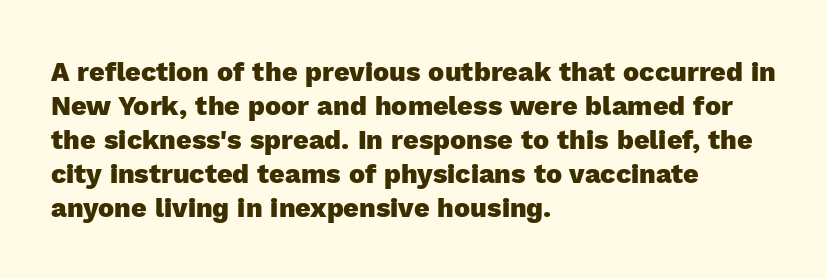
Does the weight exceed regular? Yes, all the way to bold. Short note: letters normally spaced. The space beneath each line is pristine and unruled. The typesetter chose a ragged-right arrangement here. Posture: vertical. The passage shown stacks its lines at a standard gap.
